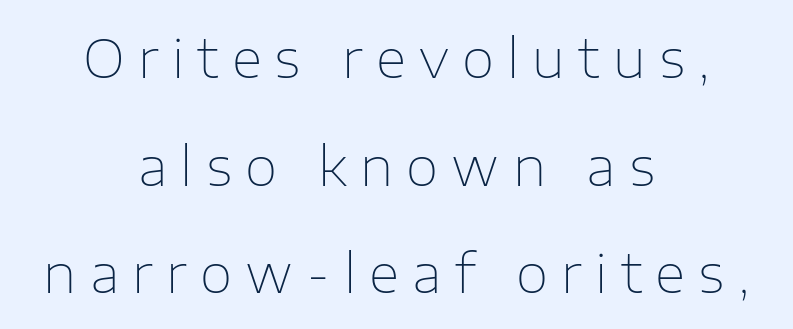
Q: Is the text bold? A: No.
Q: Is the text italic (slanted)? A: No, it is upright.
Q: Is the typeface a serif or a sans-serif typeface? A: Sans-serif.
Q: Is the text underlined? A: No.
Q: How is the paragraph aligned? A: Centered.
Q: Is the spacing between letters normal or unusually wide? A: Unusually wide.
Q: Is the spacing between lines tight, normal or loose? A: Loose.
Q: Width (condensed, normal, or wide)? A: Normal.
Q: Stroke contrast? A: Low.
Q: x-height? A: Medium.
Q: Monospaced? A: No.
